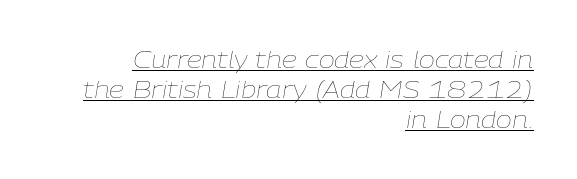
The image shows 24 px text type, italic (leaning right); set right-aligned, normal line spacing (1.26x), normal letter spacing, underlined.
